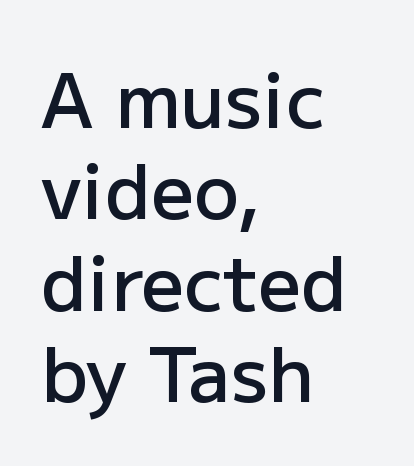
Q: Is the text bold? A: Semi-bold.
Q: Is the text italic (slanted)? A: No, it is upright.
Q: Is the typeface a serif or a sans-serif typeface? A: Sans-serif.
Q: Is the text underlined? A: No.
Q: How is the paragraph aligned? A: Left-aligned.
Q: Is the spacing between letters normal or unusually wide? A: Normal.
Q: Width (condensed, normal, or wide)? A: Normal.
Q: Stroke contrast? A: Low.
Q: x-height? A: Medium.
Q: Monospaced? A: No.
